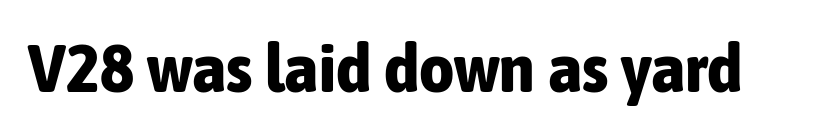
Q: Is the text bold? A: Yes.
Q: Is the text italic (slanted)? A: No, it is upright.
Q: Is the typeface a serif or a sans-serif typeface? A: Sans-serif.
Q: Is the text underlined? A: No.
Q: Is the spacing between letters normal or unusually wide? A: Normal.
Q: Width (condensed, normal, or wide)? A: Condensed.
Q: Stroke contrast? A: Low.
Q: x-height? A: Medium.
Q: Monospaced? A: No.
